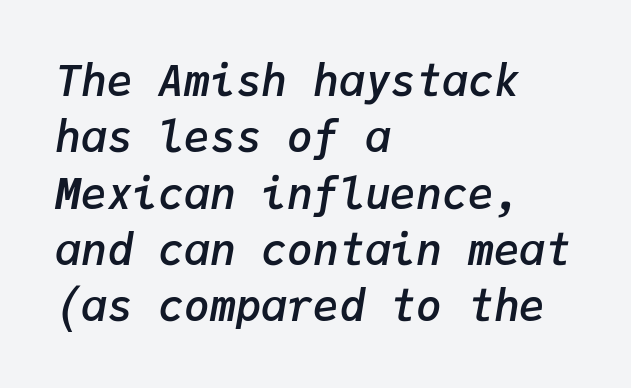
{"italic": "yes", "lean": "right", "slant_degrees": 9, "bold": "semi", "weight": "semibold", "width": "normal", "stroke_contrast": "low", "x_height": "medium", "monospaced": "yes", "underline": "no", "align": "left", "line_spacing": "normal", "line_spacing_ratio": 1.31, "letter_spacing": "normal", "letter_spacing_em": 0.0, "glyph_px": 43}
